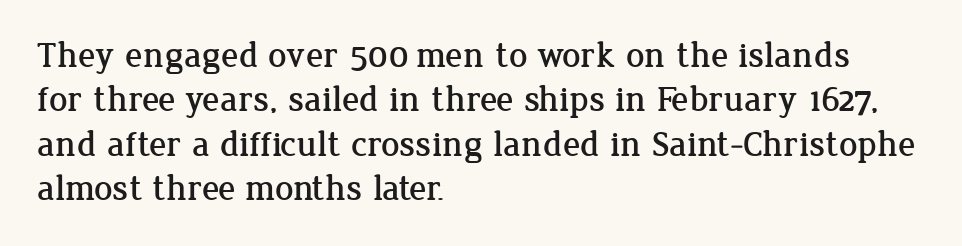
{"serif": "yes", "italic": "no", "width": "normal", "stroke_contrast": "low", "x_height": "medium", "monospaced": "no", "underline": "no", "align": "left", "line_spacing_ratio": 1.23, "letter_spacing": "normal", "letter_spacing_em": 0.0, "glyph_px": 36}
